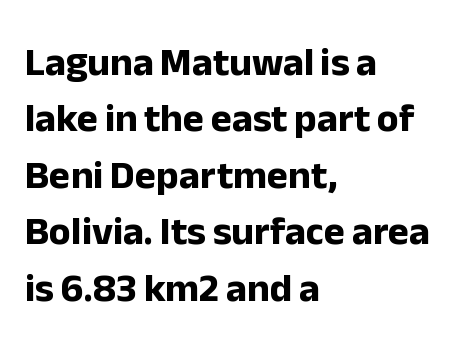
The rendering uses natural spacing where letterforms have individual widths. How heavy is the stroke? Heavy — this is a bold. The baseline area is clear. Normally led — the rows are evenly, conventionally spaced. Observe the ordinary spacing: letters are neighbours, not strangers.
